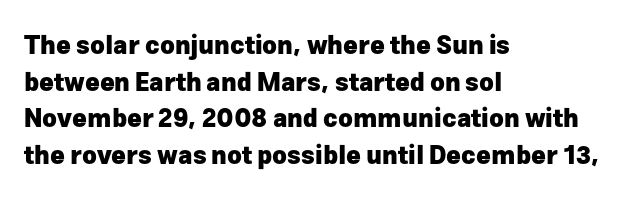
Q: Is the text bold? A: Yes.
Q: Is the text italic (slanted)? A: No, it is upright.
Q: Is the text underlined? A: No.
Q: How is the paragraph aligned? A: Left-aligned.
Q: Is the spacing between letters normal or unusually wide? A: Normal.
Q: Is the spacing between lines tight, normal or loose? A: Normal.
